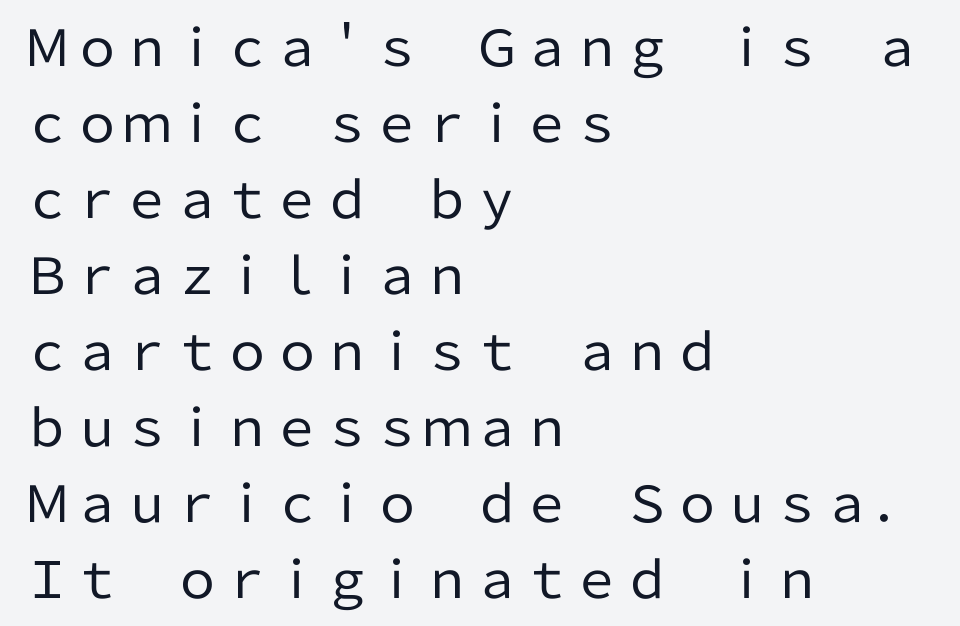
The ragged edge is on the right, which tells us the setting is flush left. The gap between lines stays unmarked. In terms of letterform style, serifs are entirely absent. The font is comparable to plain body text, perhaps lighter. The type sits square on the baseline with zero lean. The passage shown stacks its lines at a standard gap.
